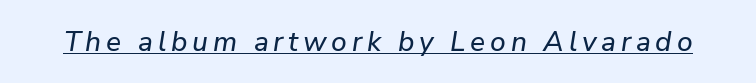
The image shows 28 px text type, italic (leaning right); set underlined; low stroke contrast and a medium x-height.
